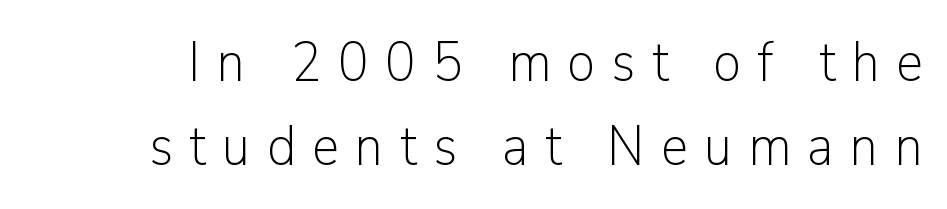
{"serif": "no", "italic": "no", "bold": "no", "weight": "light", "width": "normal", "stroke_contrast": "low", "x_height": "medium", "monospaced": "no", "underline": "no", "line_spacing": "normal", "line_spacing_ratio": 1.5, "letter_spacing": "wide", "letter_spacing_em": 0.29, "glyph_px": 56}
